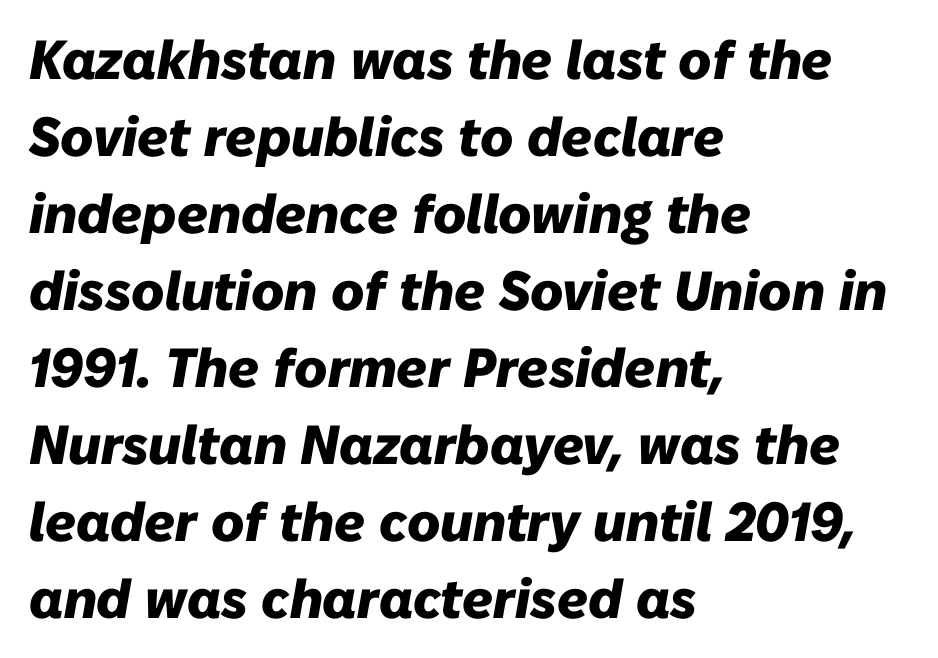
Q: Is the text bold? A: Yes.
Q: Is the text italic (slanted)? A: Yes, it leans right by about 10 degrees.
Q: Is the text underlined? A: No.
Q: How is the paragraph aligned? A: Left-aligned.
Q: Is the spacing between letters normal or unusually wide? A: Normal.
Q: Is the spacing between lines tight, normal or loose? A: Normal.
Q: Width (condensed, normal, or wide)? A: Normal.
Q: Stroke contrast? A: Low.
Q: x-height? A: Medium.
Q: Monospaced? A: No.
